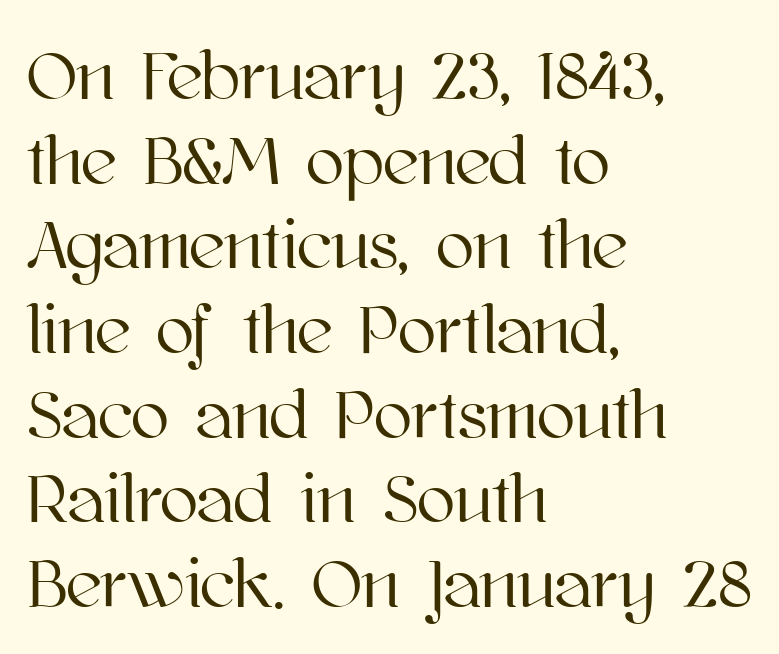
Q: Is the text italic (slanted)? A: No, it is upright.
Q: Is the text underlined? A: No.
Q: How is the paragraph aligned? A: Left-aligned.
Q: Is the spacing between letters normal or unusually wide? A: Normal.
Q: Width (condensed, normal, or wide)? A: Normal.
Q: Stroke contrast? A: High.
Q: x-height? A: Medium.
Q: Monospaced? A: No.
